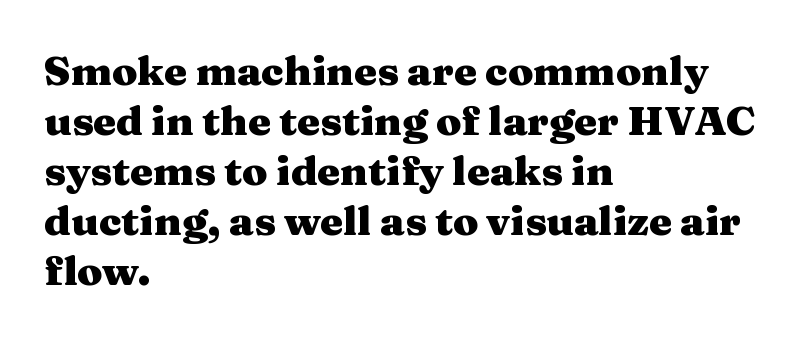
Compared with a centered layout, this one pins lines to the left instead. Heft: maximum for text — a bold. This sample has the flowing, uneven cadence of proportional lettering. The rendering keeps characters at their native spacing.
